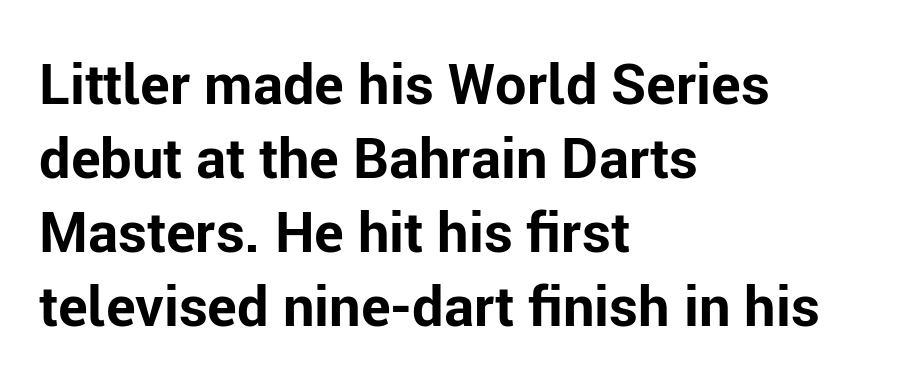
Q: Is the text bold? A: Yes.
Q: Is the text italic (slanted)? A: No, it is upright.
Q: Is the typeface a serif or a sans-serif typeface? A: Sans-serif.
Q: Is the text underlined? A: No.
Q: How is the paragraph aligned? A: Left-aligned.
Q: Is the spacing between letters normal or unusually wide? A: Normal.
Q: Is the spacing between lines tight, normal or loose? A: Normal.
Q: Width (condensed, normal, or wide)? A: Normal.
Q: Stroke contrast? A: Low.
Q: x-height? A: Medium.
Q: Monospaced? A: No.
